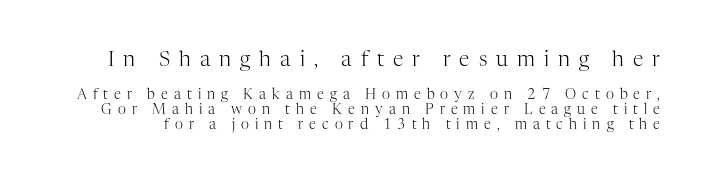
Q: Is the text bold? A: No.
Q: Is the text italic (slanted)? A: No, it is upright.
Q: Is the text underlined? A: No.
Q: Is the spacing between letters normal or unusually wide? A: Unusually wide.
Q: Is the spacing between lines tight, normal or loose? A: Tight.
Q: Which block of text is set in a larger size, the first (top) or the second (bottom)? A: The first (top) one.
